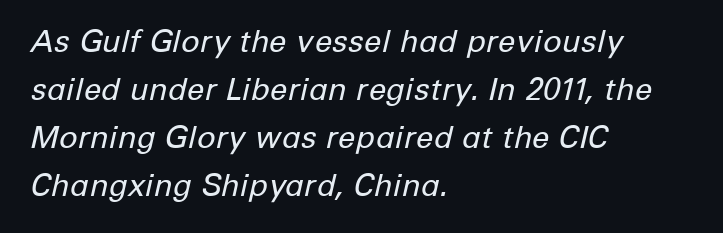
Q: Is the text bold? A: No.
Q: Is the text italic (slanted)? A: Yes, it leans right by about 12 degrees.
Q: Is the text underlined? A: No.
Q: How is the paragraph aligned? A: Left-aligned.
Q: Is the spacing between letters normal or unusually wide? A: Normal.
Q: Is the spacing between lines tight, normal or loose? A: Normal.
Q: Width (condensed, normal, or wide)? A: Normal.
Q: Stroke contrast? A: Low.
Q: x-height? A: Medium.
Q: Monospaced? A: No.
